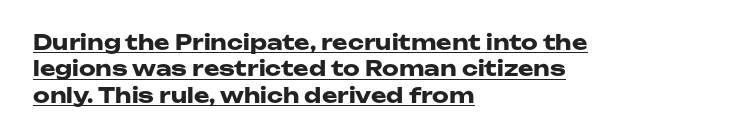
The image shows 21 px bold type, upright; set left-aligned, normal line spacing (1.26x), normal letter spacing, underlined.
